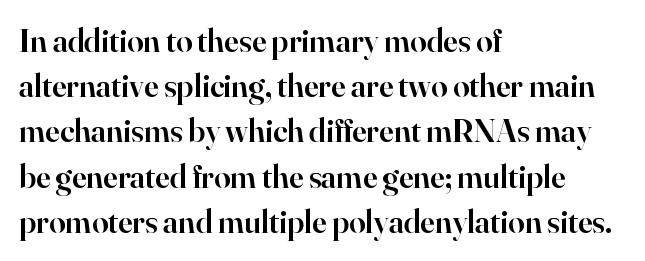
Q: Is the text bold? A: Semi-bold.
Q: Is the text italic (slanted)? A: No, it is upright.
Q: Is the typeface a serif or a sans-serif typeface? A: Serif.
Q: Is the text underlined? A: No.
Q: How is the paragraph aligned? A: Left-aligned.
Q: Is the spacing between letters normal or unusually wide? A: Normal.
Q: Is the spacing between lines tight, normal or loose? A: Normal.
Q: Width (condensed, normal, or wide)? A: Normal.
Q: Stroke contrast? A: High.
Q: x-height? A: Small.
Q: Monospaced? A: No.
